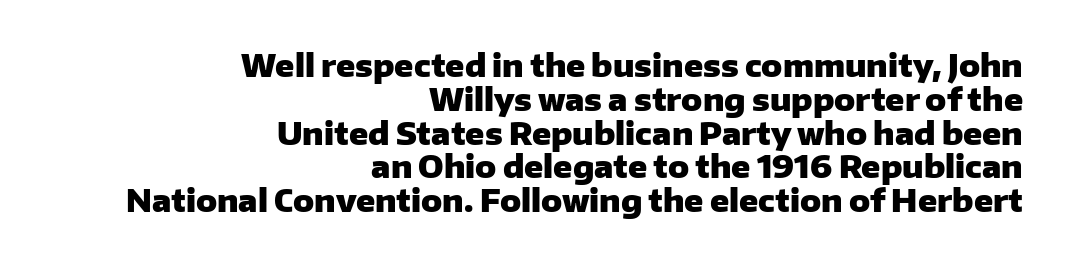
Q: Is the text bold? A: Yes.
Q: Is the text italic (slanted)? A: No, it is upright.
Q: Is the typeface a serif or a sans-serif typeface? A: Sans-serif.
Q: Is the text underlined? A: No.
Q: How is the paragraph aligned? A: Right-aligned.
Q: Is the spacing between letters normal or unusually wide? A: Normal.
Q: Is the spacing between lines tight, normal or loose? A: Tight.
Q: Width (condensed, normal, or wide)? A: Normal.
Q: Stroke contrast? A: Low.
Q: x-height? A: Medium.
Q: Monospaced? A: No.
